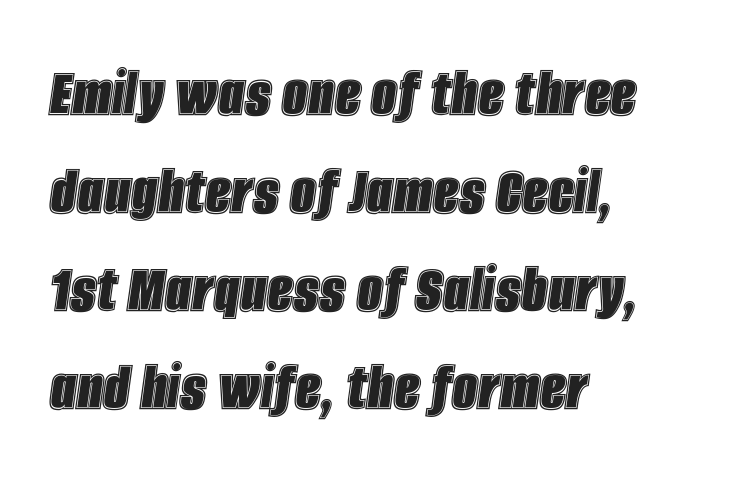
{"italic": "yes", "lean": "right", "slant_degrees": 8, "width": "condensed", "x_height": "large", "monospaced": "no", "underline": "no", "align": "left", "line_spacing": "normal", "line_spacing_ratio": 1.36, "letter_spacing": "normal", "letter_spacing_em": 0.0, "glyph_px": 72}
